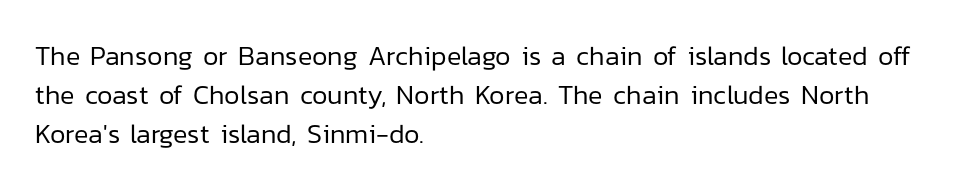
The image shows 27 px text type, upright; set left-aligned, normal line spacing (1.45x), normal letter spacing, not underlined.
